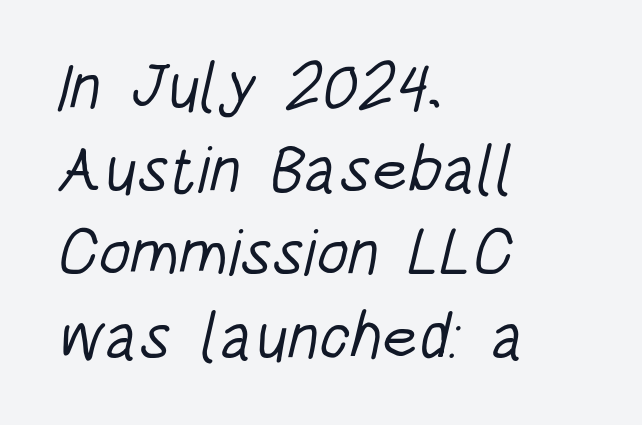
Q: Is the text bold? A: No.
Q: Is the typeface a serif or a sans-serif typeface? A: Sans-serif.
Q: Is the text underlined? A: No.
Q: How is the paragraph aligned? A: Left-aligned.
Q: Is the spacing between letters normal or unusually wide? A: Normal.
Q: Is the spacing between lines tight, normal or loose? A: Normal.
Q: Width (condensed, normal, or wide)? A: Condensed.
Q: Stroke contrast? A: Low.
Q: x-height? A: Large.
Q: Monospaced? A: No.
